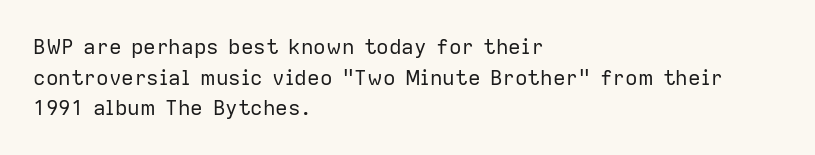
The strip under each line holds only bare page. The lines in this sample share a left origin and differ only in where they stop. The block of text has a typical density, with ordinary space between rows. A typesetter would call this zero additional tracking. Each stroke keeps to a modest, everyday thickness or less. Style check: upright.
